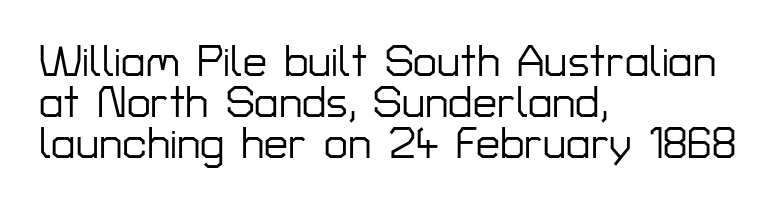
Q: Is the text italic (slanted)? A: No, it is upright.
Q: Is the typeface a serif or a sans-serif typeface? A: Sans-serif.
Q: Is the text underlined? A: No.
Q: How is the paragraph aligned? A: Left-aligned.
Q: Is the spacing between letters normal or unusually wide? A: Normal.
Q: Is the spacing between lines tight, normal or loose? A: Tight.
Q: Width (condensed, normal, or wide)? A: Normal.
Q: Stroke contrast? A: Low.
Q: x-height? A: Medium.
Q: Monospaced? A: No.
